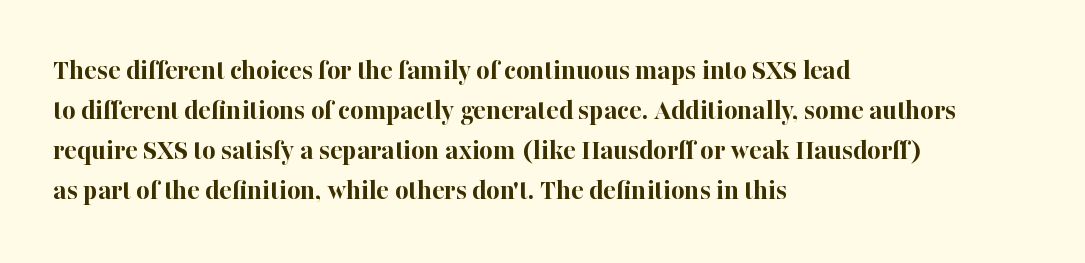
Observe the ordinary spacing: letters are neighbours, not strangers. Type style note: has serifs. Each row of text sits above clean, open space. Spacing verdict: proportional, widths tailored to each character. The glyphs have the mass of a bold cut.
